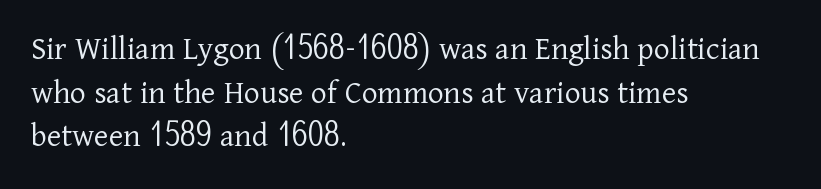
{"serif": "yes", "italic": "no", "bold": "no", "weight": "light", "width": "normal", "stroke_contrast": "low", "x_height": "medium", "monospaced": "no", "underline": "no", "align": "left", "line_spacing": "normal", "line_spacing_ratio": 1.28, "letter_spacing": "normal", "letter_spacing_em": 0.0, "glyph_px": 34}
